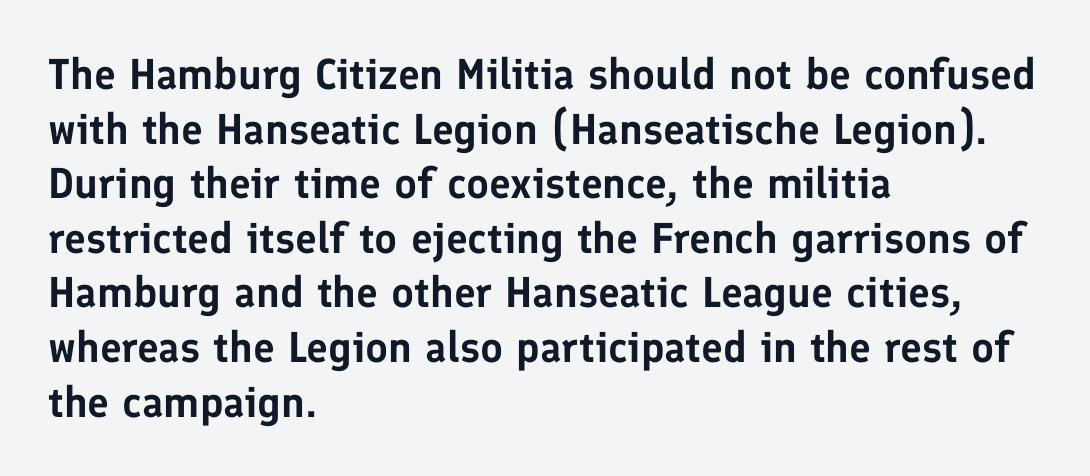
{"serif": "no", "italic": "no", "width": "normal", "stroke_contrast": "low", "x_height": "medium", "monospaced": "no", "underline": "no", "align": "left", "line_spacing": "normal", "line_spacing_ratio": 1.27, "letter_spacing": "normal", "letter_spacing_em": 0.0, "glyph_px": 43}
